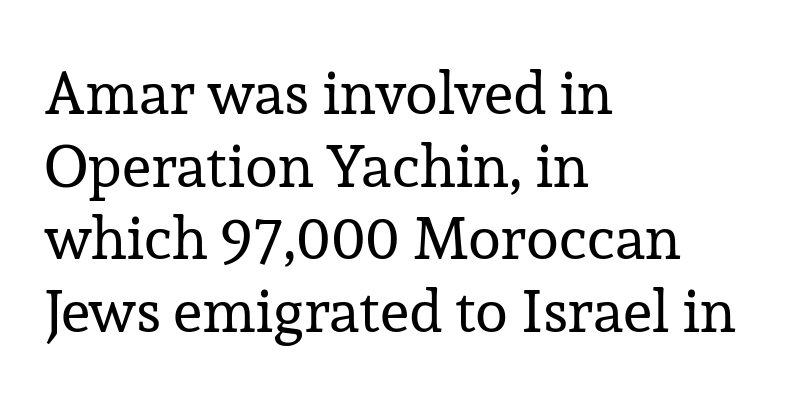
The image shows 60 px regular-weight serif type, upright; set left-aligned, line spacing 1.21x, normal letter spacing, not underlined; low stroke contrast and a medium x-height.
